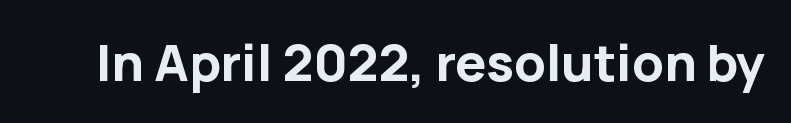
Q: Is the text bold? A: Yes.
Q: Is the text italic (slanted)? A: No, it is upright.
Q: Is the typeface a serif or a sans-serif typeface? A: Sans-serif.
Q: Is the text underlined? A: No.
Q: Is the spacing between letters normal or unusually wide? A: Normal.
Q: Width (condensed, normal, or wide)? A: Normal.
Q: Stroke contrast? A: Low.
Q: x-height? A: Medium.
Q: Monospaced? A: No.
